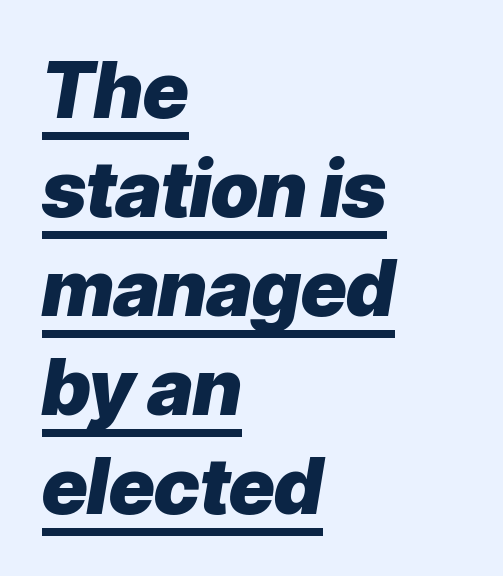
Q: Is the text bold? A: Yes.
Q: Is the text italic (slanted)? A: Yes, it leans right by about 9 degrees.
Q: Is the text underlined? A: Yes.
Q: How is the paragraph aligned? A: Left-aligned.
Q: Is the spacing between letters normal or unusually wide? A: Normal.
Q: Is the spacing between lines tight, normal or loose? A: Normal.
Q: Width (condensed, normal, or wide)? A: Normal.
Q: Stroke contrast? A: Low.
Q: x-height? A: Medium.
Q: Monospaced? A: No.
